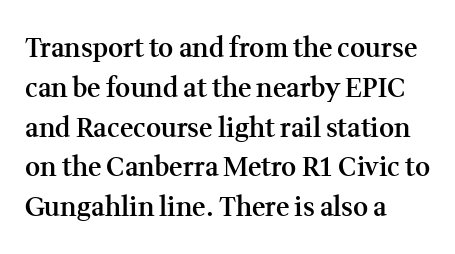
Ordinary non-slanted type is in use. Reading down the block, your eye returns to a fixed left position each line. These lines sit exactly where default settings would place them. Check the space under the baseline: it is left empty.
